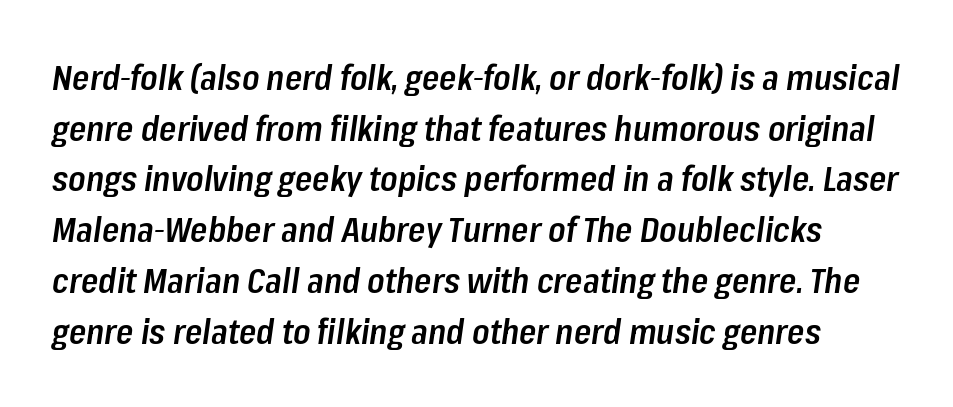
{"italic": "yes", "lean": "right", "slant_degrees": 8, "bold": "semi", "weight": "semibold", "width": "condensed", "stroke_contrast": "low", "x_height": "medium", "monospaced": "no", "underline": "no", "line_spacing": "normal", "line_spacing_ratio": 1.45, "letter_spacing": "normal", "letter_spacing_em": 0.0, "glyph_px": 35}
